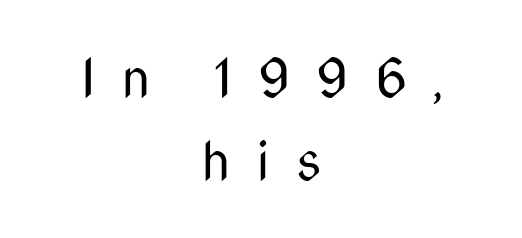
Q: Is the text bold? A: No.
Q: Is the text italic (slanted)? A: No, it is upright.
Q: Is the typeface a serif or a sans-serif typeface? A: Sans-serif.
Q: Is the text underlined? A: No.
Q: How is the paragraph aligned? A: Centered.
Q: Is the spacing between letters normal or unusually wide? A: Unusually wide.
Q: Is the spacing between lines tight, normal or loose? A: Normal.
Q: Width (condensed, normal, or wide)? A: Condensed.
Q: Stroke contrast? A: Medium.
Q: x-height? A: Medium.
Q: Monospaced? A: No.
